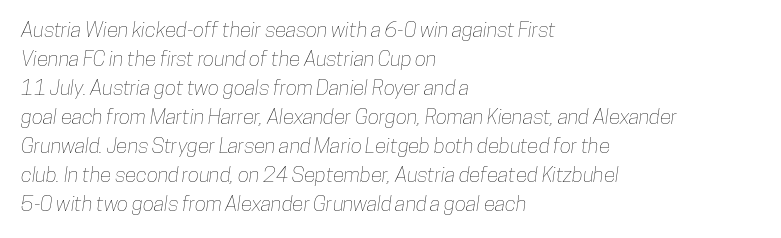
The image shows 21 px text type; set left-aligned, normal line spacing (1.38x), normal letter spacing, not underlined.
